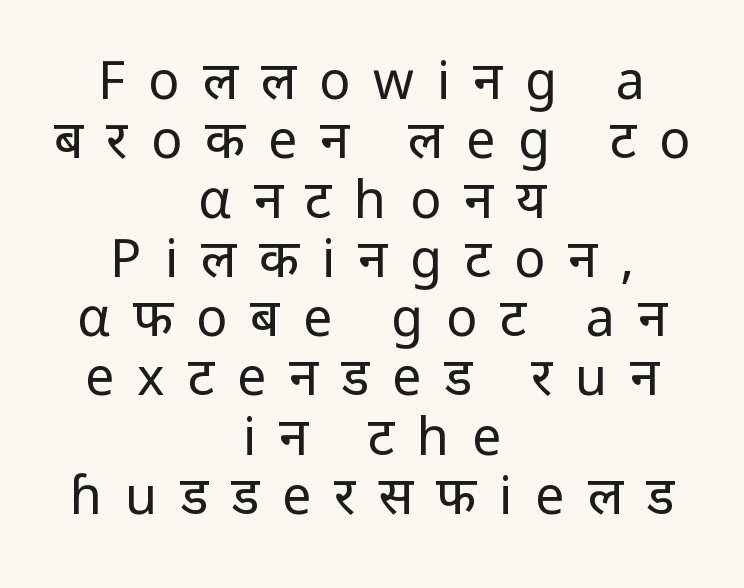
Q: Is the text bold? A: No.
Q: Is the text italic (slanted)? A: No, it is upright.
Q: Is the typeface a serif or a sans-serif typeface? A: Sans-serif.
Q: Is the text underlined? A: No.
Q: How is the paragraph aligned? A: Centered.
Q: Is the spacing between letters normal or unusually wide? A: Unusually wide.
Q: Is the spacing between lines tight, normal or loose? A: Tight.
Q: Width (condensed, normal, or wide)? A: Normal.
Q: Stroke contrast? A: Low.
Q: x-height? A: Medium.
Q: Monospaced? A: No.
